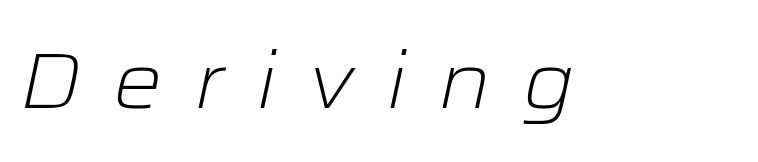
The image shows 78 px light, wide type, italic (leaning right); set unusually wide letter spacing (+0.4 em), not underlined; low stroke contrast and a medium x-height.
